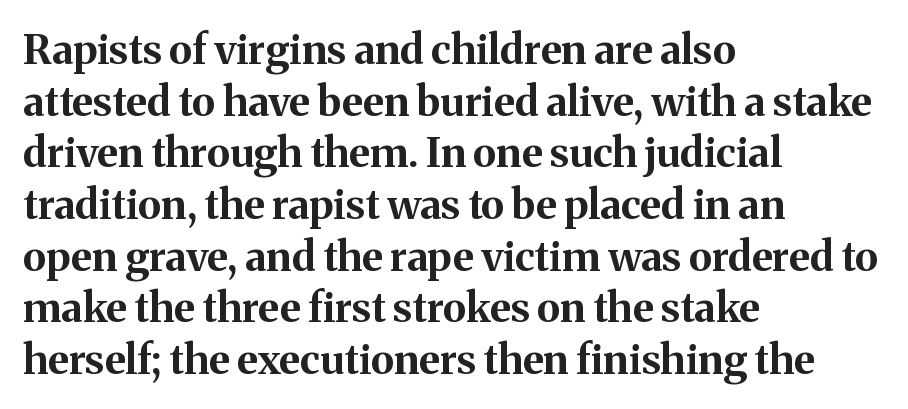
Q: Is the text bold? A: Yes.
Q: Is the text italic (slanted)? A: No, it is upright.
Q: Is the typeface a serif or a sans-serif typeface? A: Serif.
Q: Is the text underlined? A: No.
Q: How is the paragraph aligned? A: Left-aligned.
Q: Is the spacing between letters normal or unusually wide? A: Normal.
Q: Is the spacing between lines tight, normal or loose? A: Normal.
Q: Width (condensed, normal, or wide)? A: Normal.
Q: Stroke contrast? A: Medium.
Q: x-height? A: Medium.
Q: Monospaced? A: No.
